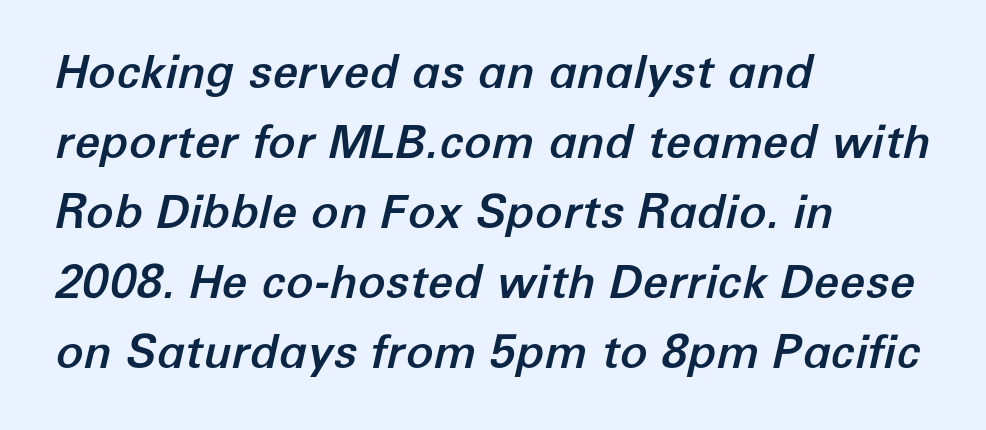
Q: Is the text italic (slanted)? A: Yes, it leans right by about 12 degrees.
Q: Is the text underlined? A: No.
Q: How is the paragraph aligned? A: Left-aligned.
Q: Is the spacing between letters normal or unusually wide? A: Normal.
Q: Is the spacing between lines tight, normal or loose? A: Normal.
Q: Width (condensed, normal, or wide)? A: Normal.
Q: Stroke contrast? A: Low.
Q: x-height? A: Medium.
Q: Monospaced? A: No.
